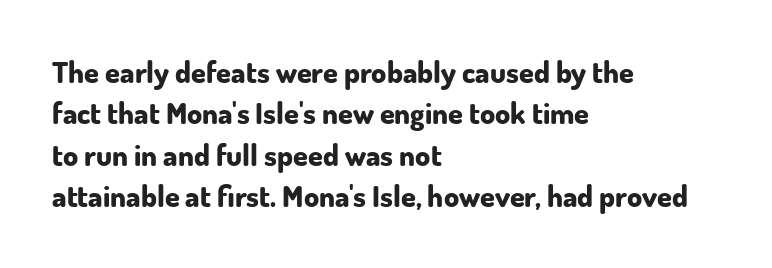
Q: Is the text bold? A: Yes.
Q: Is the text italic (slanted)? A: No, it is upright.
Q: Is the typeface a serif or a sans-serif typeface? A: Sans-serif.
Q: Is the text underlined? A: No.
Q: How is the paragraph aligned? A: Left-aligned.
Q: Is the spacing between letters normal or unusually wide? A: Normal.
Q: Is the spacing between lines tight, normal or loose? A: Normal.
Q: Width (condensed, normal, or wide)? A: Normal.
Q: Stroke contrast? A: Low.
Q: x-height? A: Small.
Q: Monospaced? A: No.
